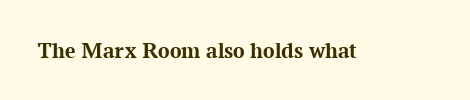
The image shows 23 px bold type, upright; set normal letter spacing, not underlined.
